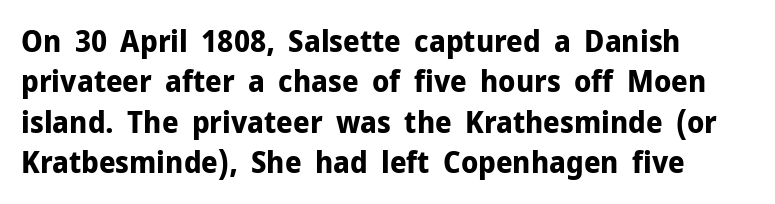
Compared with an ordinary text face, these strokes are far heavier — a full bold. The rendering uses a moderate line-height, typical for paragraphs. Does the type have serifs? No, each stem ends abruptly. Quick note: underline off. No extra tracking has been applied to these lines.
